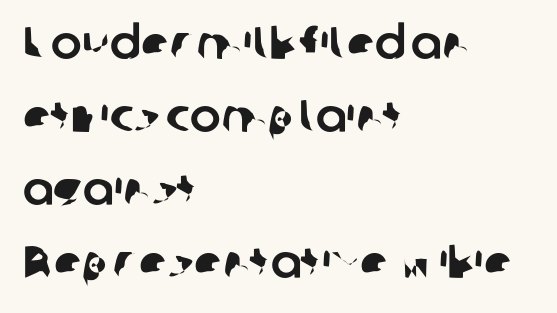
Q: Is the typeface a serif or a sans-serif typeface? A: Sans-serif.
Q: Is the text underlined? A: No.
Q: How is the paragraph aligned? A: Left-aligned.
Q: Is the spacing between letters normal or unusually wide? A: Normal.
Q: Is the spacing between lines tight, normal or loose? A: Normal.
Q: Width (condensed, normal, or wide)? A: Normal.
Q: Stroke contrast? A: Low.
Q: x-height? A: Medium.
Q: Monospaced? A: No.
